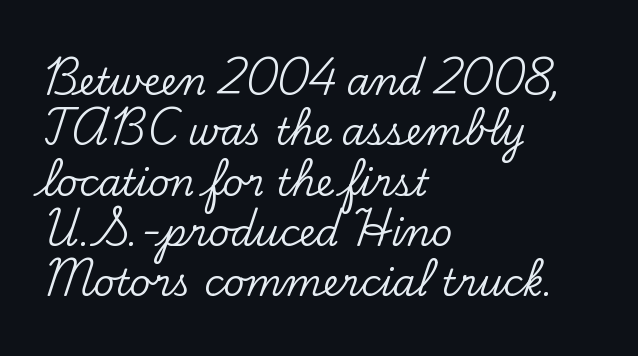
The image shows 37 px serif type; set left-aligned, normal line spacing (1.36x), normal letter spacing, not underlined; low stroke contrast and a small x-height.
